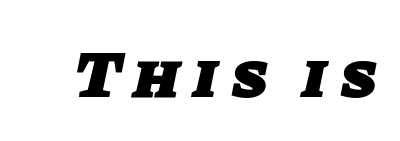
The image shows 66 px heavy type; set unusually wide letter spacing (+0.2 em), not underlined; low stroke contrast and a large x-height.
